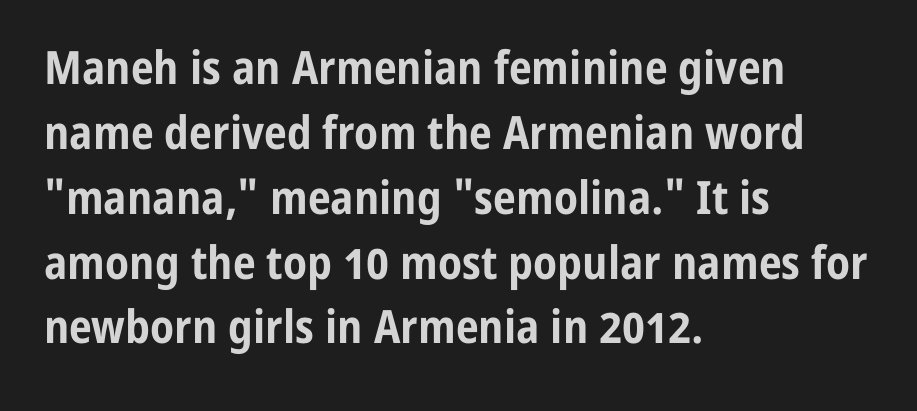
Observe the ordinary spacing: letters are neighbours, not strangers. The font is running at its bold setting. I'd call this a sans setting — the letters go barefoot. Characters remain perfectly vertical along every line. Layout note: lines flush left. Plain, unruled lines of type.
